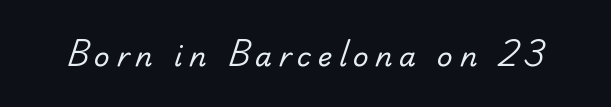
How are the letters spaced? Widely, with obvious added tracking. Letters rest on an invisible, unmarked baseline. Is this a heavy cut? Hardly; it is regular or lighter.
